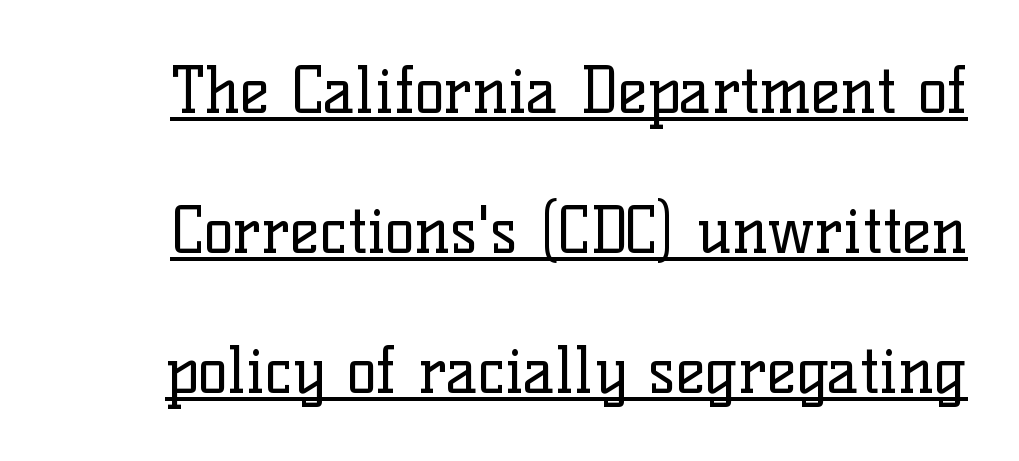
The passage shown stacks its lines with a broad gap. This rendering leaves character spacing at its baseline value. The rendering uses natural spacing where letterforms have individual widths. Posture: vertical. The rendering shows small feet on the letterforms — a serif design. Descenders here cross a horizontal rule under the line.
